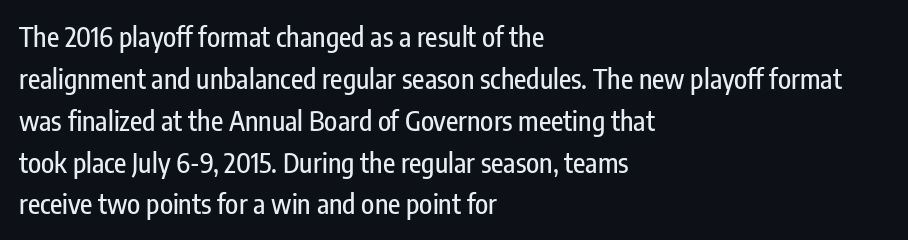
{"italic": "no", "underline": "no", "align": "left", "line_spacing": "normal", "line_spacing_ratio": 1.55, "letter_spacing": "normal", "letter_spacing_em": 0.0, "glyph_px": 27}
